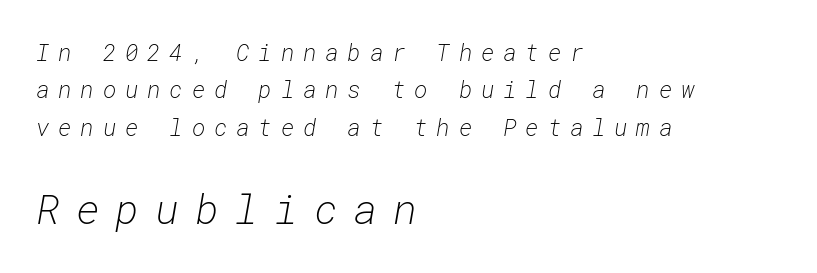
The image shows 41 px light type, italic (leaning right), monospaced; set left-aligned, normal line spacing (1.63x), unusually wide letter spacing (+0.38 em), not underlined; the second (bottom) block is 1.78x larger; low stroke contrast and a medium x-height.
